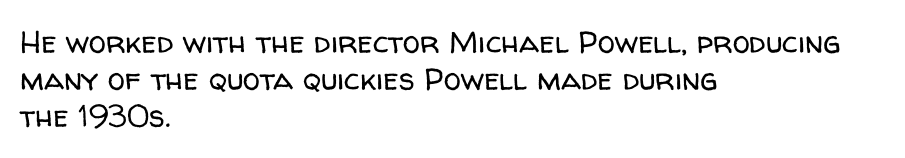
{"serif": "no", "italic": "no", "bold": "no", "weight": "regular", "width": "normal", "stroke_contrast": "low", "x_height": "medium", "monospaced": "no", "underline": "no", "align": "left", "line_spacing_ratio": 1.2, "letter_spacing": "normal", "letter_spacing_em": 0.0, "glyph_px": 31}
